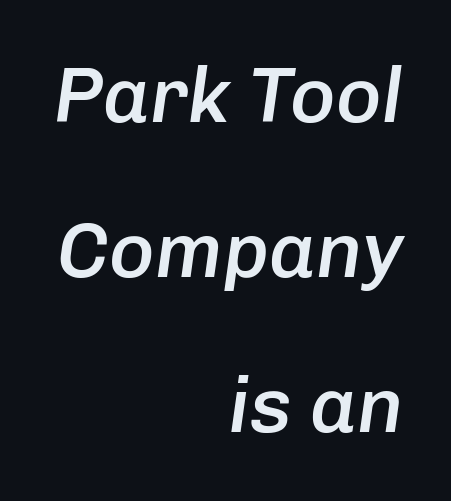
Between one letter and the next there's only the usual sliver of space. Compared with a flush-left layout, this one pins lines to the opposite, right side. Emphasis-style slanted type is in use. The typesetting leans somewhat heavy: a semibold. Underline: absent.
